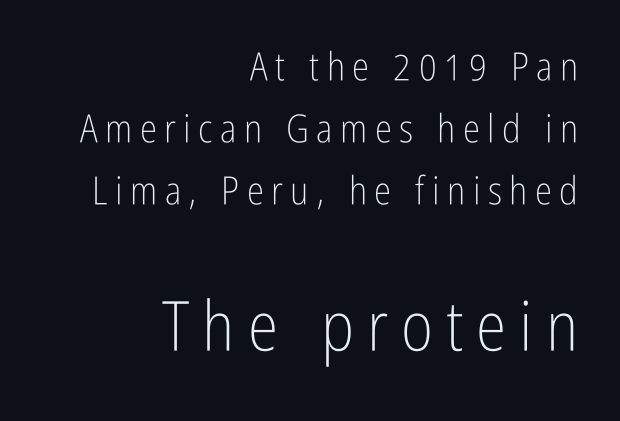
Q: Is the text bold? A: No.
Q: Is the text italic (slanted)? A: No, it is upright.
Q: Is the typeface a serif or a sans-serif typeface? A: Sans-serif.
Q: Is the text underlined? A: No.
Q: How is the paragraph aligned? A: Right-aligned.
Q: Is the spacing between lines tight, normal or loose? A: Normal.
Q: Which block of text is set in a larger size, the first (top) or the second (bottom)? A: The second (bottom) one.
Q: Width (condensed, normal, or wide)? A: Condensed.
Q: Stroke contrast? A: Low.
Q: x-height? A: Medium.
Q: Monospaced? A: No.
